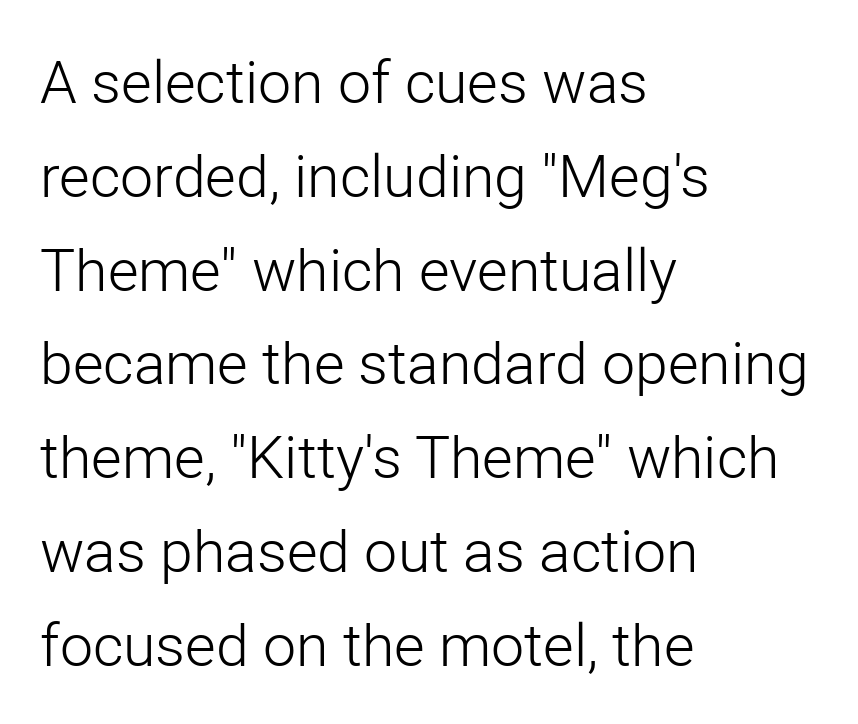
Q: Is the text bold? A: No.
Q: Is the text italic (slanted)? A: No, it is upright.
Q: Is the typeface a serif or a sans-serif typeface? A: Sans-serif.
Q: Is the text underlined? A: No.
Q: How is the paragraph aligned? A: Left-aligned.
Q: Is the spacing between letters normal or unusually wide? A: Normal.
Q: Is the spacing between lines tight, normal or loose? A: Normal.
Q: Width (condensed, normal, or wide)? A: Normal.
Q: Stroke contrast? A: Low.
Q: x-height? A: Medium.
Q: Monospaced? A: No.
